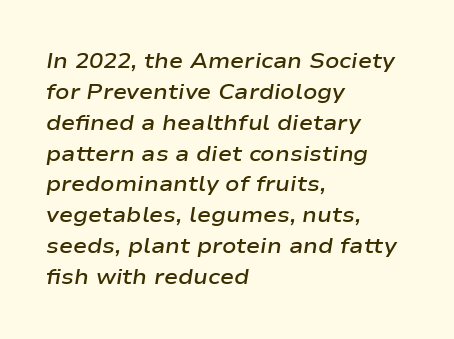
Q: Is the text bold? A: Semi-bold.
Q: Is the text italic (slanted)? A: Yes, it leans right by about 9 degrees.
Q: Is the text underlined? A: No.
Q: How is the paragraph aligned? A: Left-aligned.
Q: Is the spacing between letters normal or unusually wide? A: Normal.
Q: Is the spacing between lines tight, normal or loose? A: Normal.
